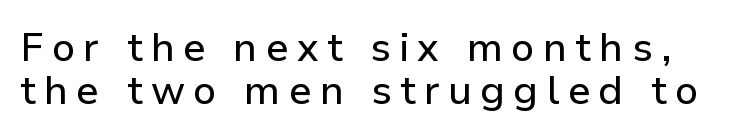
The space directly below the letters is spotless. It's the straight-up-and-down kind of type. Leading: reduced. Think of a printed novel: that variable character pitch is what you see here. The font family rendered here belongs to the sans-serif group. The gaps between neighbouring characters are conspicuously large.
